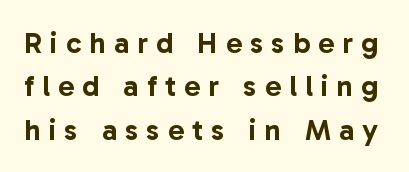
{"serif": "no", "italic": "no", "width": "normal", "stroke_contrast": "low", "x_height": "medium", "monospaced": "no", "underline": "no", "line_spacing": "normal", "line_spacing_ratio": 1.45, "letter_spacing": "wide", "letter_spacing_em": 0.27, "glyph_px": 30}
